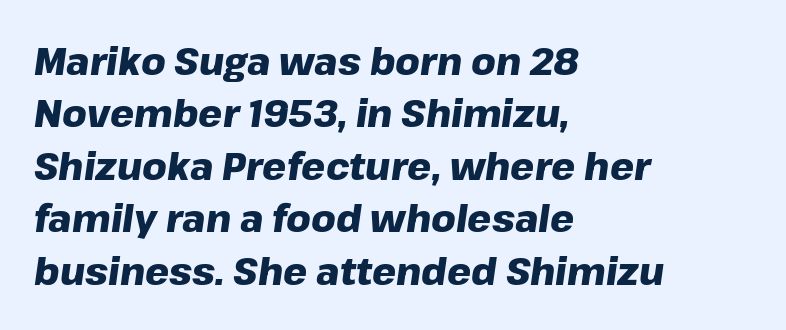
{"italic": "yes", "lean": "right", "slant_degrees": 8, "bold": "yes", "weight": "heavy", "width": "normal", "stroke_contrast": "low", "x_height": "medium", "monospaced": "no", "underline": "no", "align": "left", "line_spacing": "normal", "line_spacing_ratio": 1.38, "letter_spacing": "normal", "letter_spacing_em": 0.0, "glyph_px": 38}
